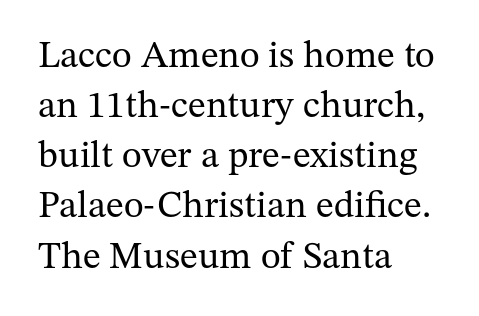
The typeface chosen for these lines features serifs. The designer left line spacing at the default. You could not count columns in this text — the font is proportionally spaced. The characters are drawn with everyday or finer stroke widths.
